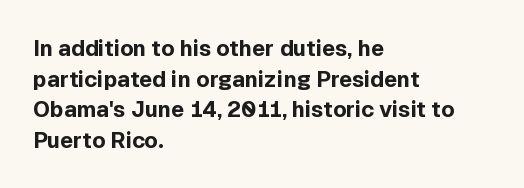
The image shows 22 px bold type, upright; set left-aligned, normal line spacing (1.39x), normal letter spacing, not underlined.
